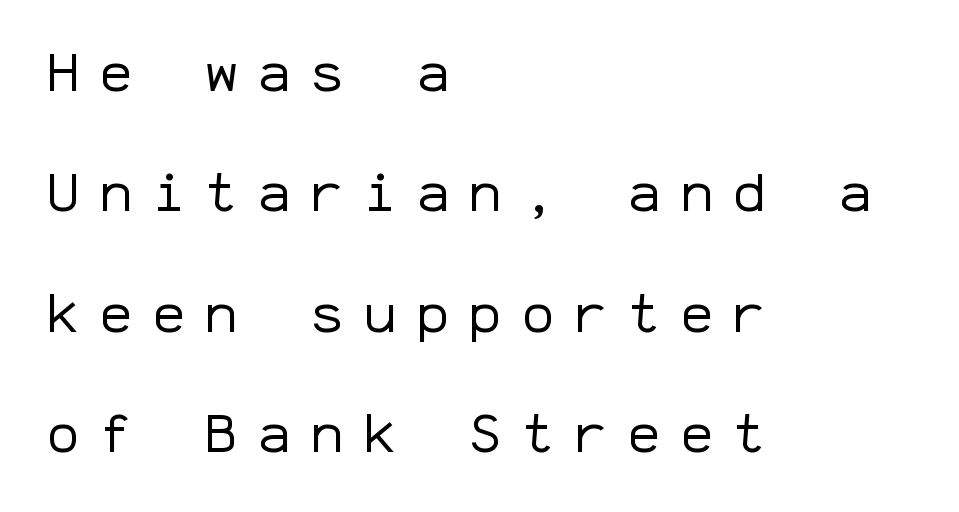
{"serif": "no", "italic": "no", "bold": "no", "weight": "regular", "width": "normal", "stroke_contrast": "low", "x_height": "medium", "monospaced": "yes", "underline": "no", "align": "left", "line_spacing": "loose", "line_spacing_ratio": 2.19, "letter_spacing": "wide", "letter_spacing_em": 0.36, "glyph_px": 55}
